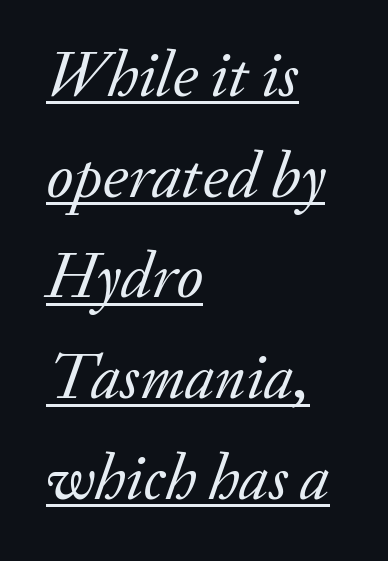
Q: Is the text bold? A: No.
Q: Is the text italic (slanted)? A: Yes, it leans right by about 20 degrees.
Q: Is the typeface a serif or a sans-serif typeface? A: Serif.
Q: Is the text underlined? A: Yes.
Q: How is the paragraph aligned? A: Left-aligned.
Q: Is the spacing between letters normal or unusually wide? A: Normal.
Q: Is the spacing between lines tight, normal or loose? A: Normal.
Q: Width (condensed, normal, or wide)? A: Normal.
Q: Stroke contrast? A: Low.
Q: x-height? A: Small.
Q: Monospaced? A: No.
